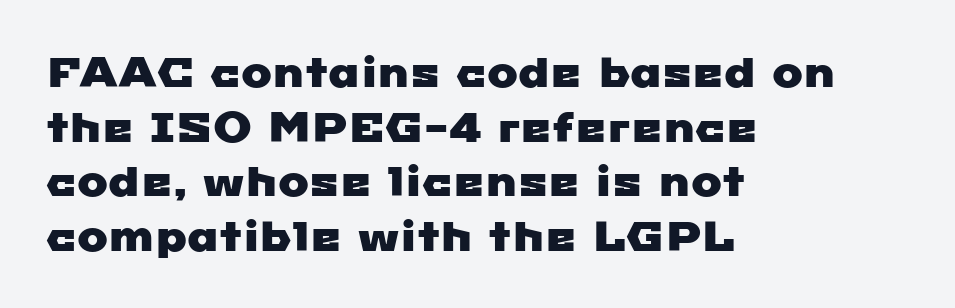
{"serif": "no", "width": "wide", "stroke_contrast": "low", "x_height": "medium", "monospaced": "no", "underline": "no", "align": "left", "line_spacing": "normal", "line_spacing_ratio": 1.33, "letter_spacing": "normal", "letter_spacing_em": 0.0, "glyph_px": 41}
